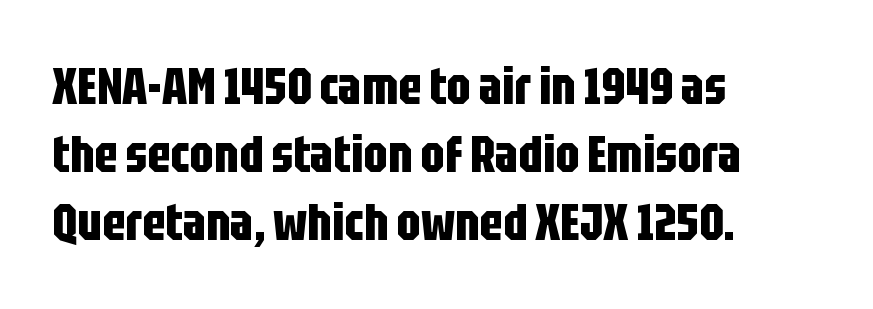
{"serif": "no", "italic": "no", "bold": "yes", "weight": "bold", "width": "condensed", "stroke_contrast": "low", "x_height": "large", "monospaced": "no", "underline": "no", "align": "left", "line_spacing": "normal", "line_spacing_ratio": 1.31, "letter_spacing": "normal", "letter_spacing_em": 0.0, "glyph_px": 52}
